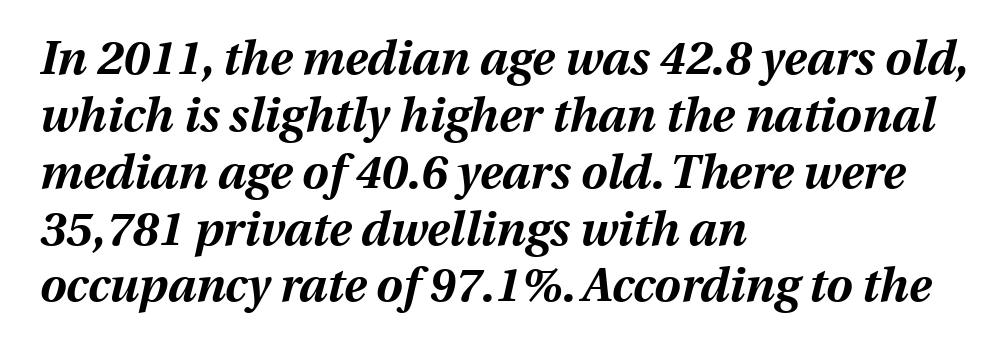
The text carries the slant typical of an italic or oblique font. Between one letter and the next there's only the usual sliver of space. Is this a fixed-width face? No — the glyphs have proportional, varying widths. The face used here has the dense, thick strokes of a bold.
